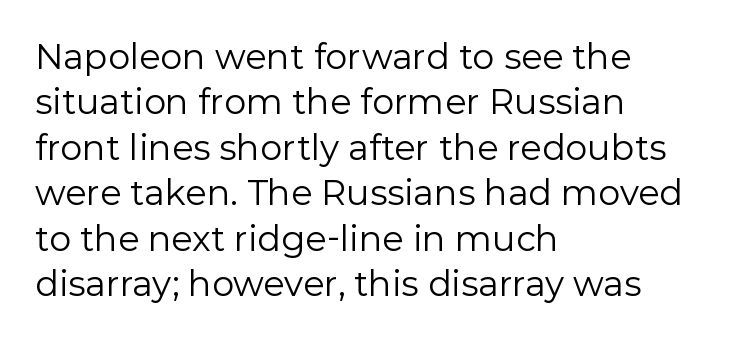
The image shows 35 px regular-weight sans-serif type, upright; set left-aligned, normal line spacing (1.3x), normal letter spacing, not underlined; low stroke contrast and a medium x-height.
